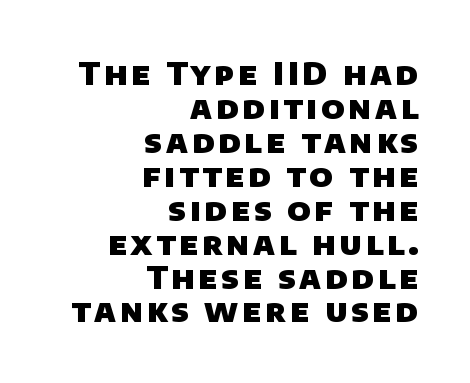
Horizontal alignment here is rightward, an uncommon choice for prose. In terms of weight, the rendering is a true, heavy bold. Serifs: no, the terminals of the letterforms are clean. Do the characters align in a grid? No, the font is proportional.
